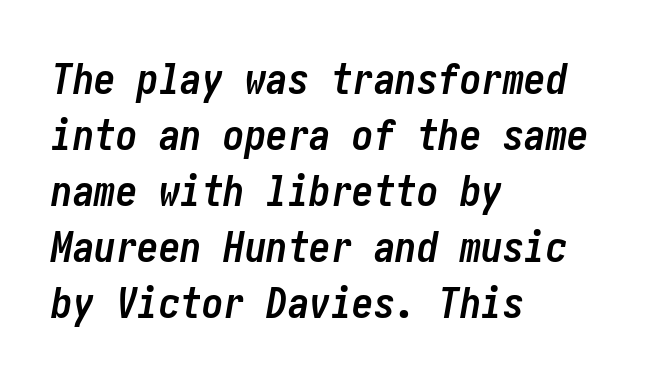
The image shows 43 px semibold, condensed type, italic (leaning right); set left-aligned, normal line spacing (1.3x), normal letter spacing, not underlined; low stroke contrast and a medium x-height.
